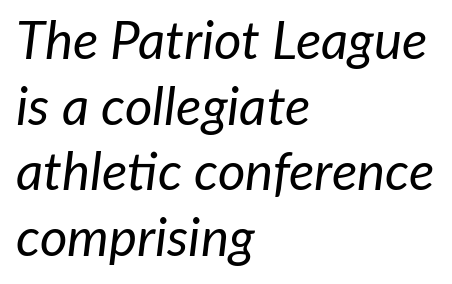
{"italic": "yes", "lean": "right", "slant_degrees": 7, "bold": "no", "weight": "regular", "width": "normal", "stroke_contrast": "low", "x_height": "medium", "monospaced": "no", "underline": "no", "align": "left", "line_spacing_ratio": 1.24, "letter_spacing": "normal", "letter_spacing_em": 0.0, "glyph_px": 53}
